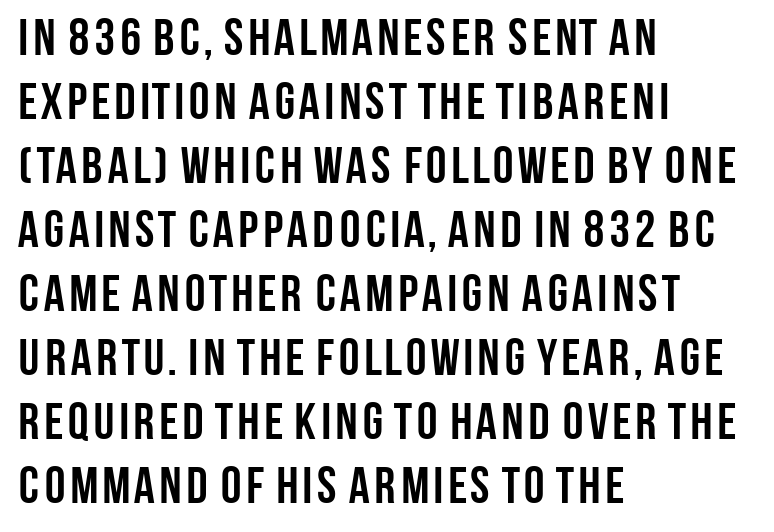
The image shows 52 px semibold, condensed sans-serif type, upright; set left-aligned, line spacing 1.23x, normal letter spacing, not underlined; low stroke contrast and a large x-height.
